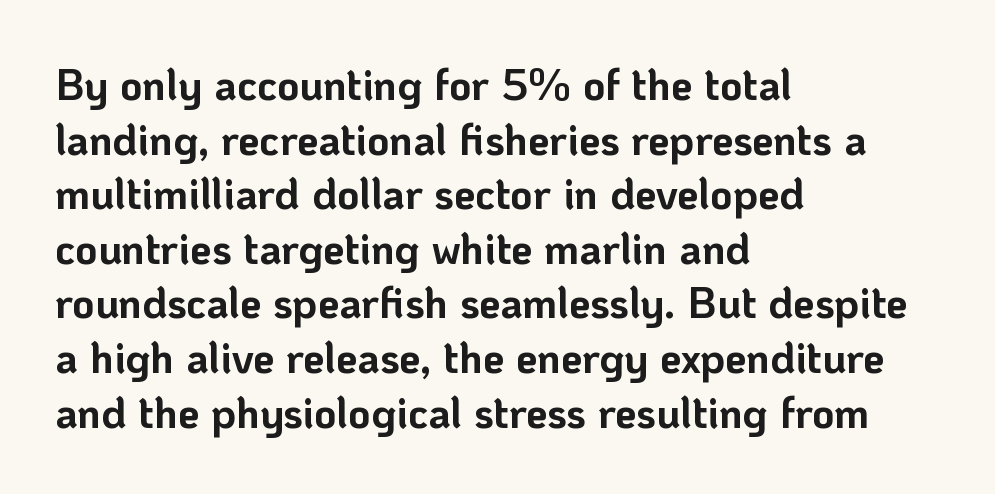
Look at the bottom of the vertical strokes: they stop flat, with no serifs. Alignment: flush left. Horizontal bands of white between lines are of average thickness. Think of a printed novel: that variable character pitch is what you see here.
